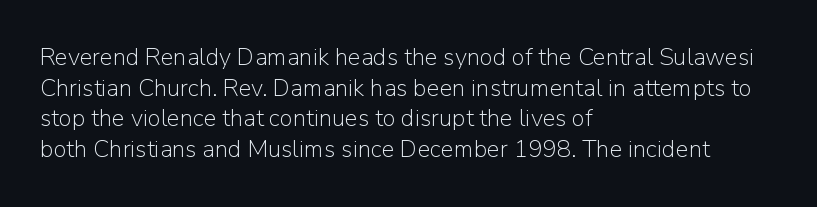
Is the type heavy? It reads as light-to-regular instead. Leftover space on each line is placed entirely after the last word. Characters follow at the spacing the type designer built in. The passage shown stacks its lines at a standard gap.
